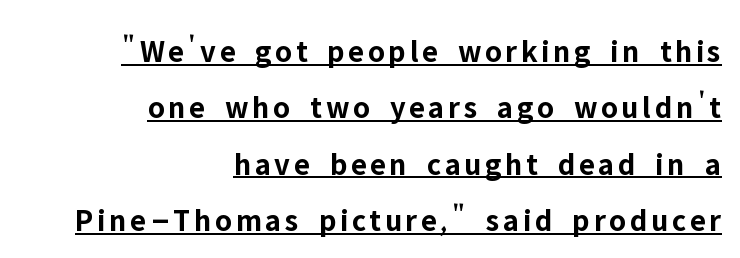
Q: Is the text bold? A: Yes.
Q: Is the text italic (slanted)? A: No, it is upright.
Q: Is the typeface a serif or a sans-serif typeface? A: Sans-serif.
Q: Is the text underlined? A: Yes.
Q: How is the paragraph aligned? A: Right-aligned.
Q: Width (condensed, normal, or wide)? A: Normal.
Q: Stroke contrast? A: Low.
Q: x-height? A: Medium.
Q: Monospaced? A: No.
